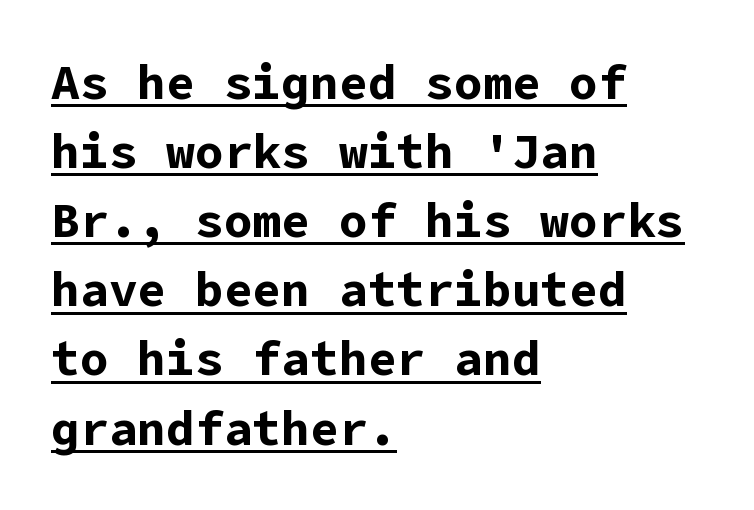
The image shows 48 px bold sans-serif type, upright; set left-aligned, normal line spacing (1.44x), normal letter spacing, underlined; low stroke contrast and a medium x-height.
